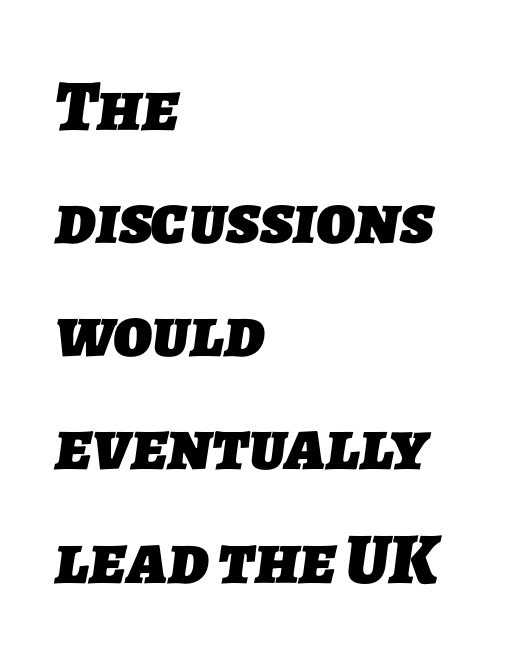
Note the varied advance widths — an 'i' is clearly narrower than an 'm'. Check under the words: just untouched page. Is the type bold? Yes — the strokes are clearly thick and heavy. If you drew a ruler down the left edge, every line would touch it. Typographically, this falls in the sans-serif category.
